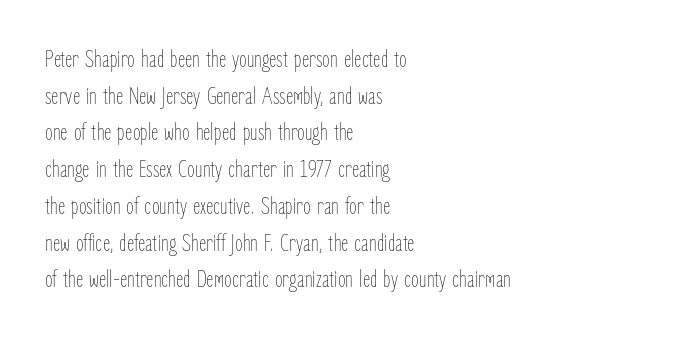
{"italic": "no", "bold": "no", "underline": "no", "align": "left", "line_spacing": "normal", "line_spacing_ratio": 1.47, "letter_spacing": "normal", "letter_spacing_em": 0.0, "glyph_px": 25}
